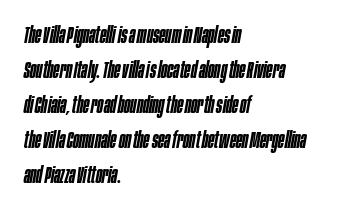
{"italic": "yes", "lean": "right", "slant_degrees": 10, "bold": "semi", "underline": "no", "align": "left", "line_spacing": "normal", "line_spacing_ratio": 1.52, "letter_spacing": "normal", "letter_spacing_em": 0.0, "glyph_px": 23}
